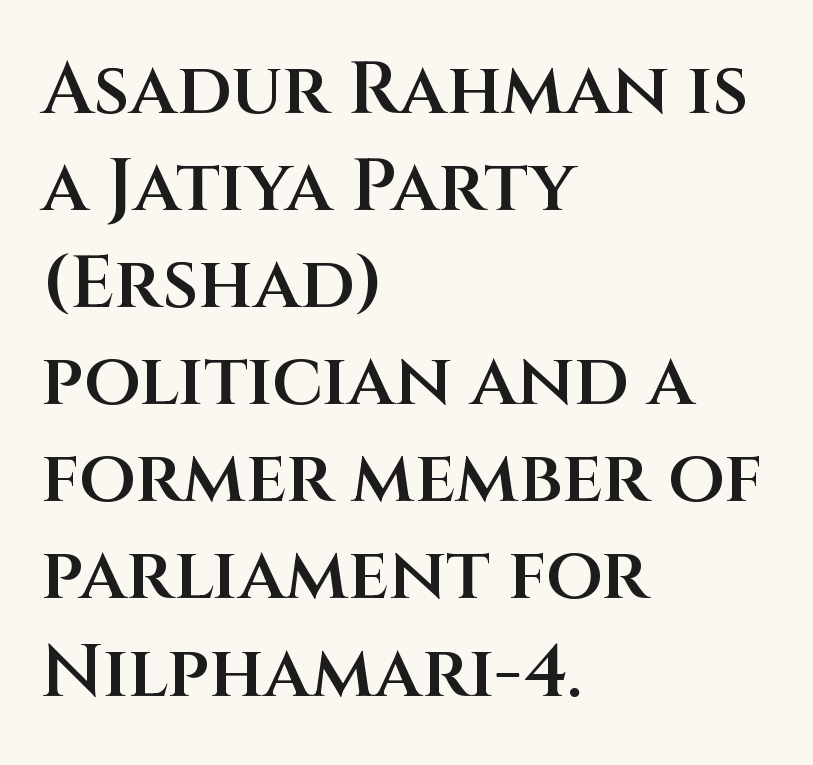
Q: Is the text bold? A: Semi-bold.
Q: Is the text italic (slanted)? A: No, it is upright.
Q: Is the typeface a serif or a sans-serif typeface? A: Sans-serif.
Q: Is the text underlined? A: No.
Q: How is the paragraph aligned? A: Left-aligned.
Q: Is the spacing between letters normal or unusually wide? A: Normal.
Q: Is the spacing between lines tight, normal or loose? A: Normal.
Q: Width (condensed, normal, or wide)? A: Normal.
Q: Stroke contrast? A: Medium.
Q: x-height? A: Large.
Q: Monospaced? A: No.
